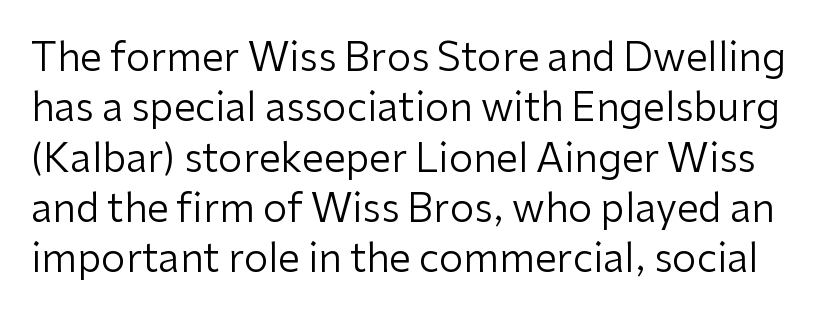
Q: Is the text bold? A: No.
Q: Is the text italic (slanted)? A: No, it is upright.
Q: Is the typeface a serif or a sans-serif typeface? A: Sans-serif.
Q: Is the text underlined? A: No.
Q: Is the spacing between letters normal or unusually wide? A: Normal.
Q: Is the spacing between lines tight, normal or loose? A: Normal.
Q: Width (condensed, normal, or wide)? A: Normal.
Q: Stroke contrast? A: Low.
Q: x-height? A: Medium.
Q: Monospaced? A: No.
